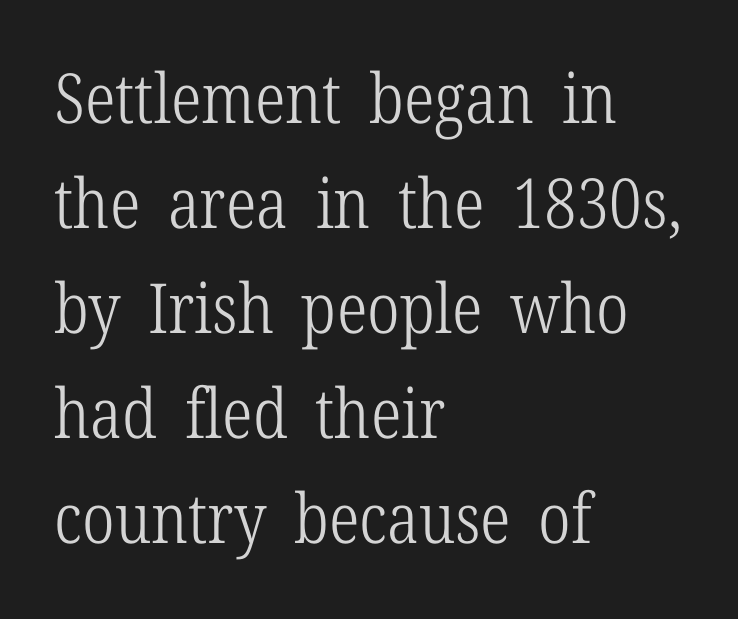
The image shows 69 px light, condensed serif type, upright; set left-aligned, normal line spacing (1.52x), normal letter spacing, not underlined; low stroke contrast and a medium x-height.
